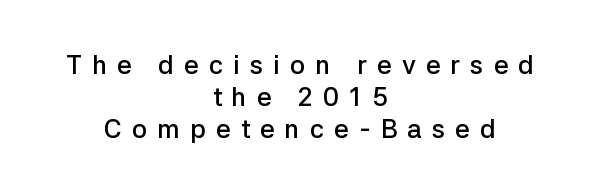
The image shows 26 px text type, upright; set centered, line spacing 1.24x, unusually wide letter spacing (+0.39 em), not underlined.
